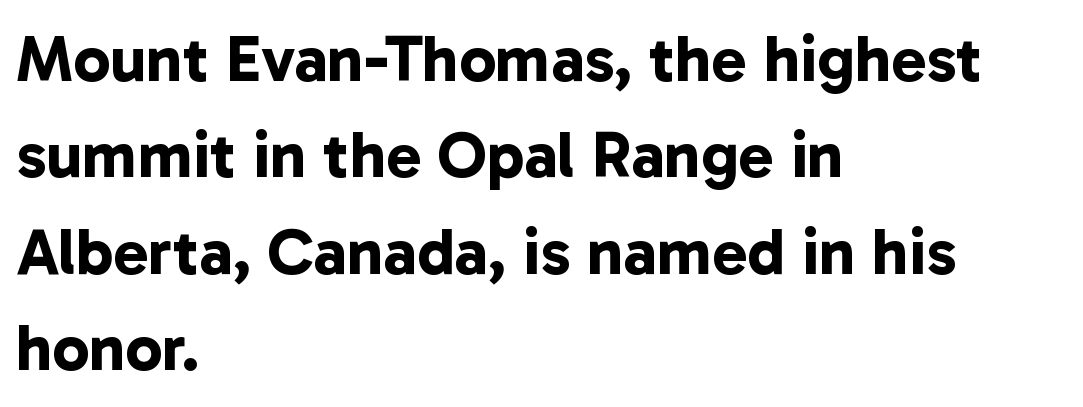
Q: Is the text bold? A: Yes.
Q: Is the typeface a serif or a sans-serif typeface? A: Sans-serif.
Q: Is the text underlined? A: No.
Q: How is the paragraph aligned? A: Left-aligned.
Q: Is the spacing between letters normal or unusually wide? A: Normal.
Q: Is the spacing between lines tight, normal or loose? A: Normal.
Q: Width (condensed, normal, or wide)? A: Normal.
Q: Stroke contrast? A: Low.
Q: x-height? A: Medium.
Q: Monospaced? A: No.
